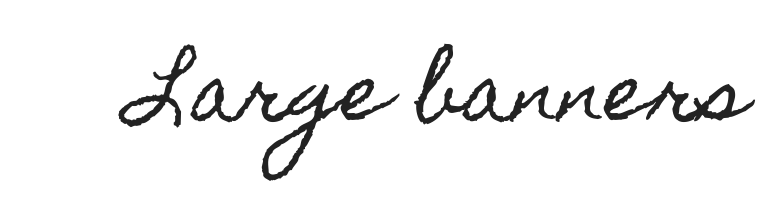
Clear beneath every line of the passage. The letters advance in unequal steps, a hallmark of proportional type. Here the glyphs are tracked normally, forming tight word shapes.
